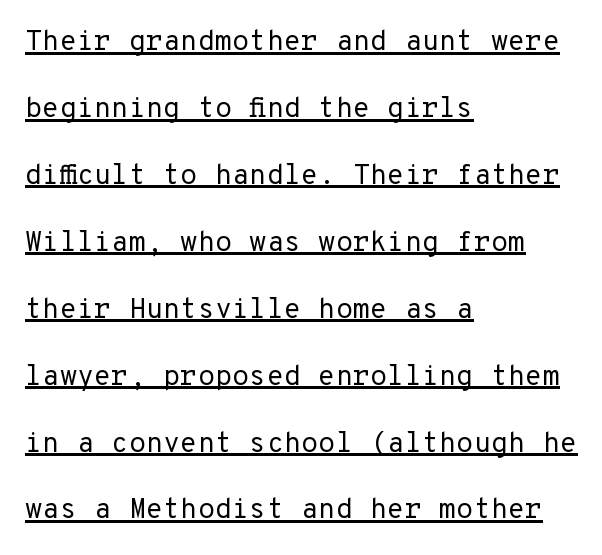
The gaps between neighbouring characters are ordinary and unremarkable. The typesetter has applied underlining to the passage shown. Every character here occupies the same horizontal width, giving the sample a typewriter-like rhythm. This block would shrink considerably if given ordinary leading; it's expanded now.
